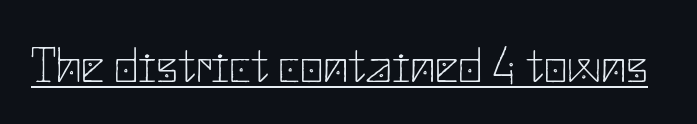
This rendering features underlined lettering. The type is set solid horizontally, with unmodified tracking. Does the lettering tilt? It doesn't — this is upright. Serifs: no, the terminals of the letterforms are clean.
